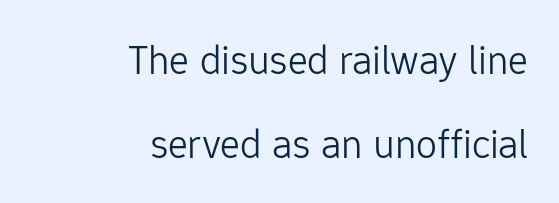
The image shows 42 px light sans-serif type, upright; set right-aligned, loose line spacing (1.99x), normal letter spacing, not underlined; low stroke contrast and a medium x-height.
